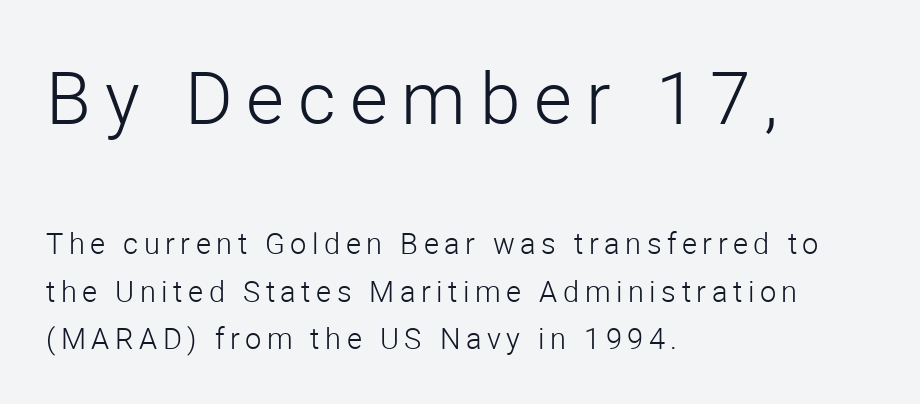
Q: Is the text bold? A: No.
Q: Is the text italic (slanted)? A: No, it is upright.
Q: Is the typeface a serif or a sans-serif typeface? A: Sans-serif.
Q: Is the text underlined? A: No.
Q: How is the paragraph aligned? A: Left-aligned.
Q: Is the spacing between lines tight, normal or loose? A: Normal.
Q: Which block of text is set in a larger size, the first (top) or the second (bottom)? A: The first (top) one.
Q: Width (condensed, normal, or wide)? A: Normal.
Q: Stroke contrast? A: Low.
Q: x-height? A: Medium.
Q: Monospaced? A: No.
